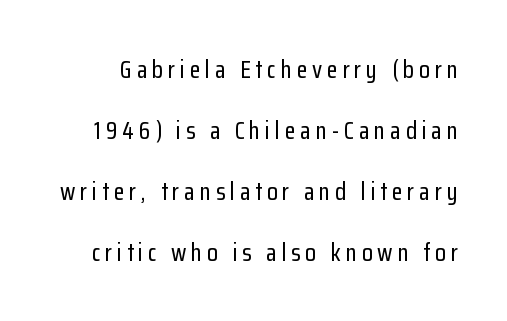
Q: Is the text italic (slanted)? A: No, it is upright.
Q: Is the text underlined? A: No.
Q: Is the spacing between lines tight, normal or loose? A: Loose.
